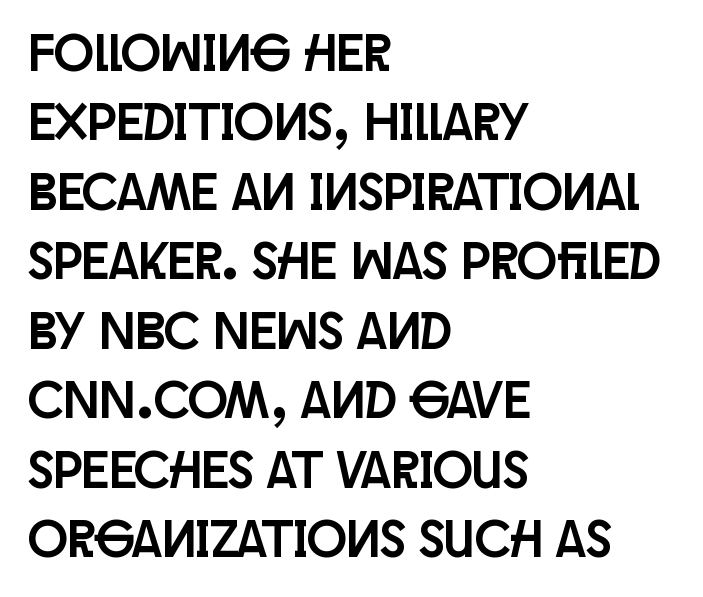
Q: Is the text italic (slanted)? A: No, it is upright.
Q: Is the typeface a serif or a sans-serif typeface? A: Sans-serif.
Q: Is the text underlined? A: No.
Q: How is the paragraph aligned? A: Left-aligned.
Q: Is the spacing between letters normal or unusually wide? A: Normal.
Q: Is the spacing between lines tight, normal or loose? A: Normal.
Q: Width (condensed, normal, or wide)? A: Condensed.
Q: Stroke contrast? A: Low.
Q: x-height? A: Large.
Q: Monospaced? A: No.
